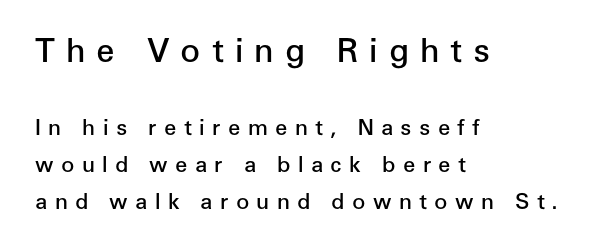
{"serif": "no", "italic": "no", "bold": "semi", "weight": "semibold", "width": "normal", "stroke_contrast": "low", "x_height": "medium", "monospaced": "no", "underline": "no", "align": "left", "line_spacing": "normal", "line_spacing_ratio": 1.68, "letter_spacing": "wide", "letter_spacing_em": 0.33, "larger_block": "first", "size_ratio": 1.5, "glyph_px": 33}
